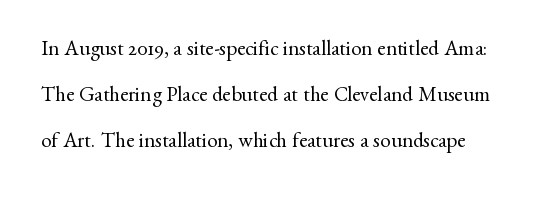
Q: Is the text bold? A: No.
Q: Is the text italic (slanted)? A: No, it is upright.
Q: Is the text underlined? A: No.
Q: Is the spacing between letters normal or unusually wide? A: Normal.
Q: Is the spacing between lines tight, normal or loose? A: Loose.
